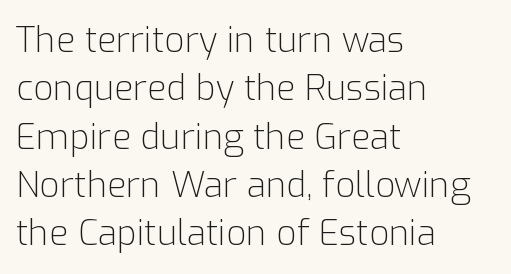
{"serif": "no", "italic": "no", "bold": "no", "weight": "light", "width": "normal", "stroke_contrast": "low", "x_height": "medium", "monospaced": "no", "underline": "no", "align": "left", "line_spacing": "normal", "line_spacing_ratio": 1.38, "letter_spacing": "normal", "letter_spacing_em": 0.0, "glyph_px": 35}
